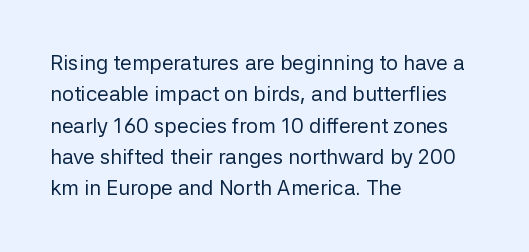
Q: Is the text bold? A: No.
Q: Is the text italic (slanted)? A: No, it is upright.
Q: Is the text underlined? A: No.
Q: How is the paragraph aligned? A: Left-aligned.
Q: Is the spacing between letters normal or unusually wide? A: Normal.
Q: Is the spacing between lines tight, normal or loose? A: Normal.
